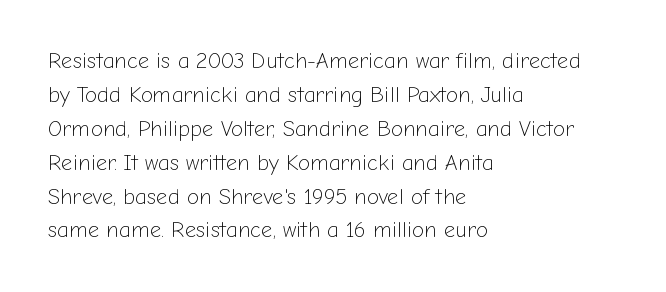
These lines stack with their left ends in a neat column. Any mark beneath the type? The region is blank. Short note: letters normally spaced. The type sits square on the baseline with zero lean.
